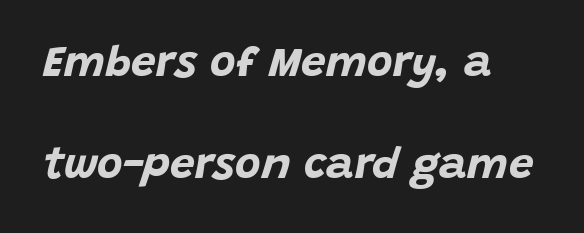
{"italic": "yes", "lean": "right", "slant_degrees": 15, "bold": "yes", "weight": "bold", "width": "normal", "stroke_contrast": "low", "x_height": "large", "monospaced": "no", "underline": "no", "line_spacing": "loose", "line_spacing_ratio": 2.31, "letter_spacing": "normal", "letter_spacing_em": 0.0, "glyph_px": 44}
